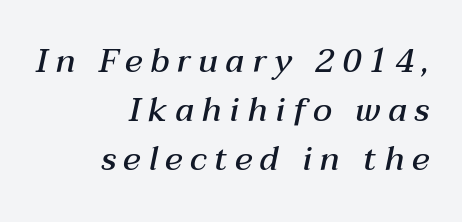
{"italic": "yes", "lean": "right", "slant_degrees": 12, "bold": "semi", "weight": "semibold", "width": "normal", "stroke_contrast": "medium", "x_height": "medium", "monospaced": "no", "underline": "no", "align": "right", "line_spacing": "normal", "line_spacing_ratio": 1.49, "letter_spacing": "wide", "letter_spacing_em": 0.23, "glyph_px": 33}
